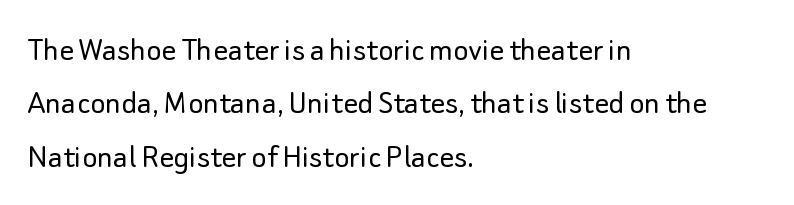
The image shows 36 px light sans-serif type, upright; set left-aligned, normal line spacing (1.48x), normal letter spacing, not underlined; low stroke contrast and a small x-height.
